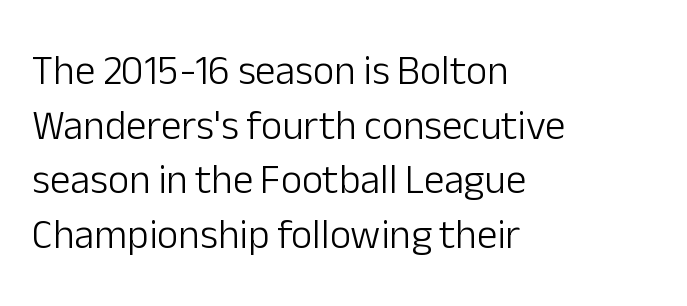
Nope, no serifs anywhere on these letters. The space directly below the letters is spotless. What stands out about the letter spacing? Nothing — it is the standard amount. The font is comparable to plain body text, perhaps lighter. The passage shown stacks its lines at a standard gap. A student would call this left alignment; a typographer would say flush left, rag right.
